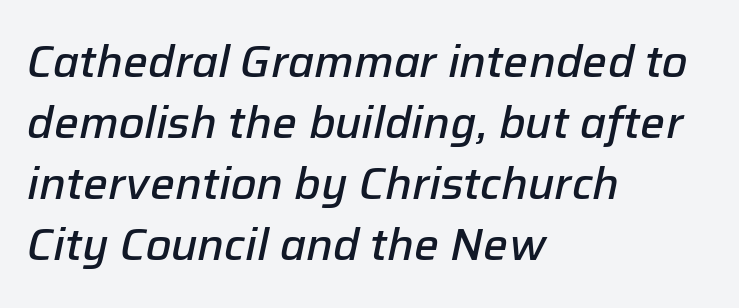
The image shows 44 px semibold type, italic (leaning right); set left-aligned, normal line spacing (1.39x), normal letter spacing, not underlined; low stroke contrast and a medium x-height.
